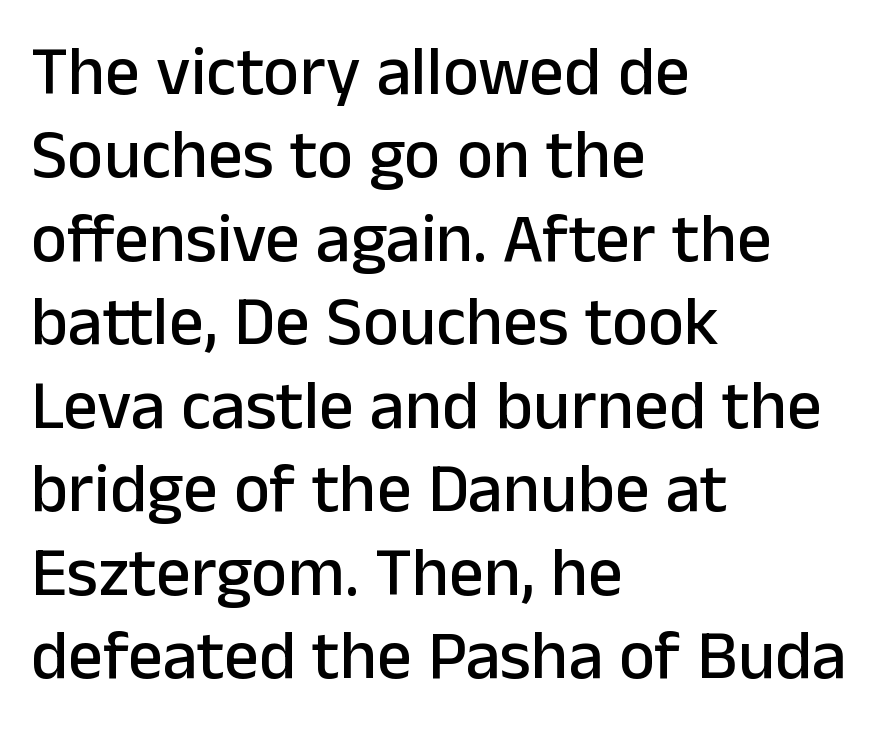
A typesetter would call this zero additional tracking. The space beneath each line is pristine and unruled. Note the varied advance widths — an 'i' is clearly narrower than an 'm'. Are there feet on the stems? There aren't — it's a sans. This is the regular roman posture of the typeface. These lines stack with their left ends in a neat column.
